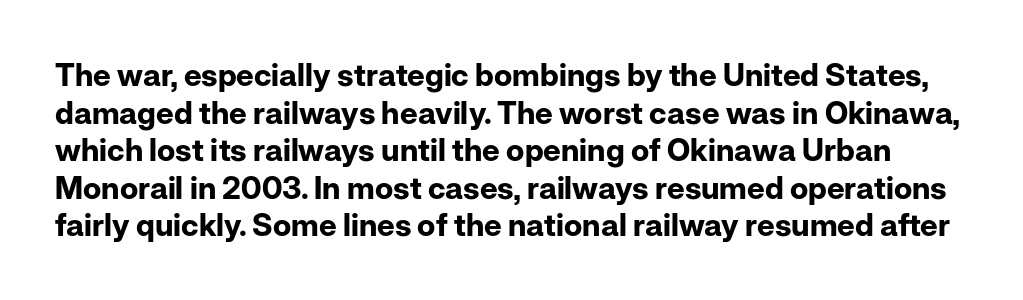
Stroke terminals: plain, sans-serif. The lettering holds an erect, upright posture throughout. The words here are not underlined. Looks like regular typesetting: each glyph gets only the width it needs. The passage shown is emphatically bold. The line texture is even and compact thanks to regular tracking.
